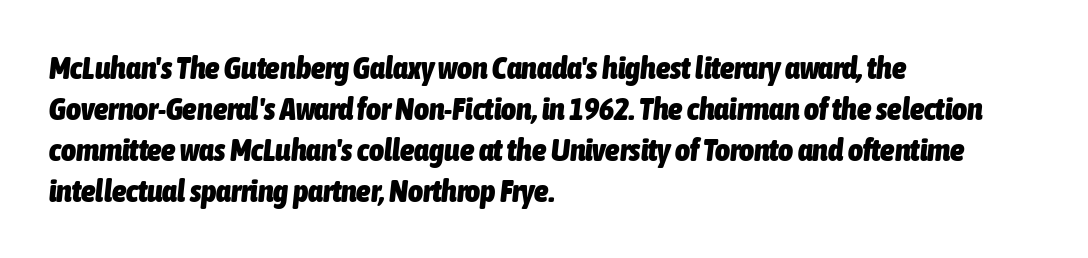
{"italic": "yes", "lean": "right", "slant_degrees": 6, "bold": "yes", "weight": "heavy", "width": "condensed", "stroke_contrast": "low", "x_height": "medium", "monospaced": "no", "underline": "no", "align": "left", "line_spacing": "normal", "line_spacing_ratio": 1.28, "letter_spacing": "normal", "letter_spacing_em": 0.0, "glyph_px": 32}
